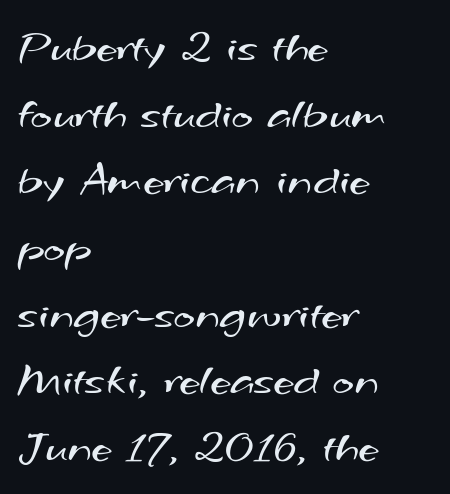
Q: Is the text bold? A: No.
Q: Is the typeface a serif or a sans-serif typeface? A: Sans-serif.
Q: Is the text underlined? A: No.
Q: How is the paragraph aligned? A: Left-aligned.
Q: Is the spacing between letters normal or unusually wide? A: Normal.
Q: Is the spacing between lines tight, normal or loose? A: Normal.
Q: Width (condensed, normal, or wide)? A: Wide.
Q: Stroke contrast? A: Medium.
Q: x-height? A: Small.
Q: Monospaced? A: No.
